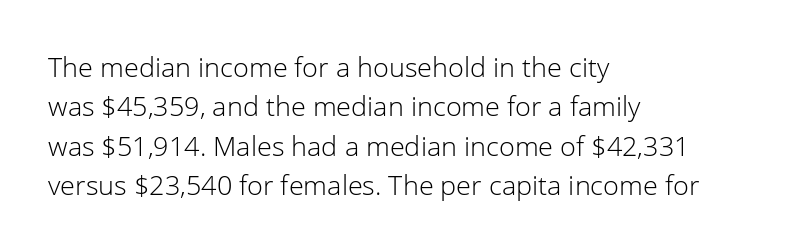
The image shows 27 px text type, upright; set left-aligned, normal line spacing (1.46x), normal letter spacing, not underlined.
